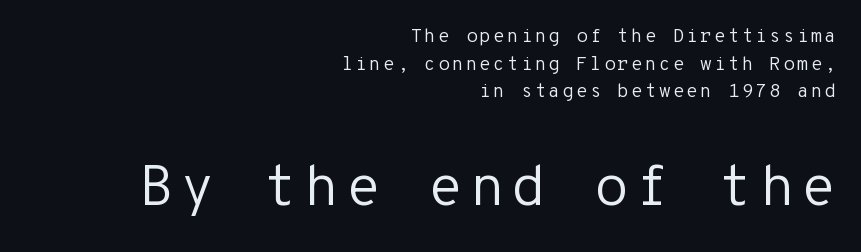
{"serif": "no", "italic": "no", "bold": "no", "weight": "regular", "width": "normal", "stroke_contrast": "low", "x_height": "medium", "monospaced": "yes", "underline": "no", "align": "right", "line_spacing": "normal", "line_spacing_ratio": 1.46, "larger_block": "second", "size_ratio": 3.0, "glyph_px": 57}
